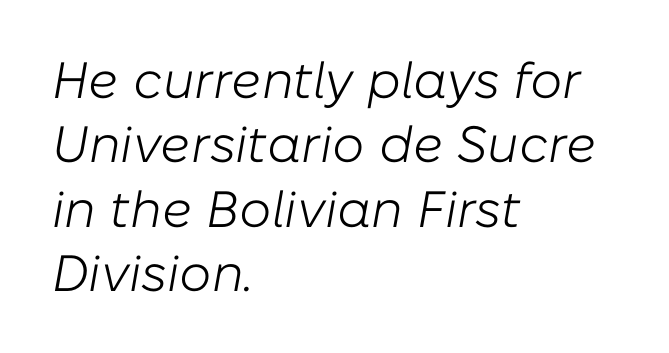
The typesetting does not lean heavy: it is not bold. A typesetter would call this proportional, since set widths differ per character. These lines sit exactly where default settings would place them. Underline: absent.
